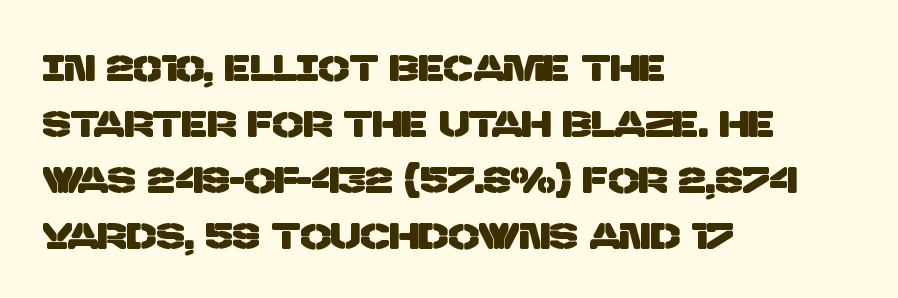
Horizontally, the lines are justified to the leading edge only. The face used here is rendered with its standard letterfit. The passage shown is typeset with a sans-serif family. Leading: standard. Anything drawn beneath the words? Only blank space.
